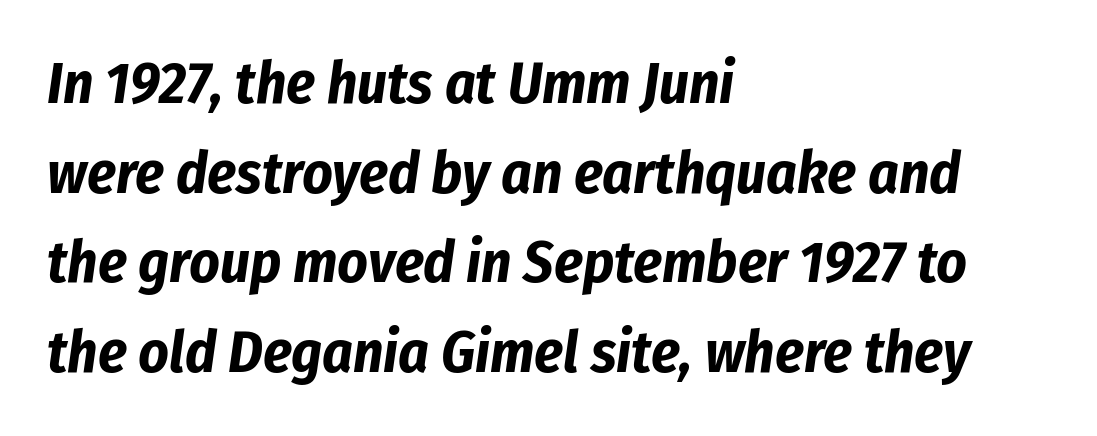
Q: Is the text bold? A: Yes.
Q: Is the text italic (slanted)? A: Yes, it leans right by about 8 degrees.
Q: Is the text underlined? A: No.
Q: How is the paragraph aligned? A: Left-aligned.
Q: Is the spacing between letters normal or unusually wide? A: Normal.
Q: Is the spacing between lines tight, normal or loose? A: Normal.
Q: Width (condensed, normal, or wide)? A: Condensed.
Q: Stroke contrast? A: Low.
Q: x-height? A: Medium.
Q: Monospaced? A: No.
